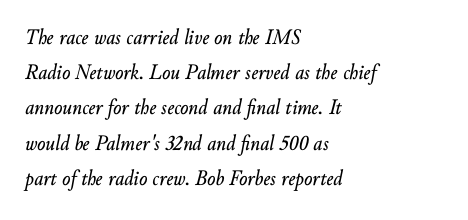
Q: Is the text italic (slanted)? A: Yes, it leans right by about 10 degrees.
Q: Is the text underlined? A: No.
Q: How is the paragraph aligned? A: Left-aligned.
Q: Is the spacing between letters normal or unusually wide? A: Normal.
Q: Is the spacing between lines tight, normal or loose? A: Normal.
